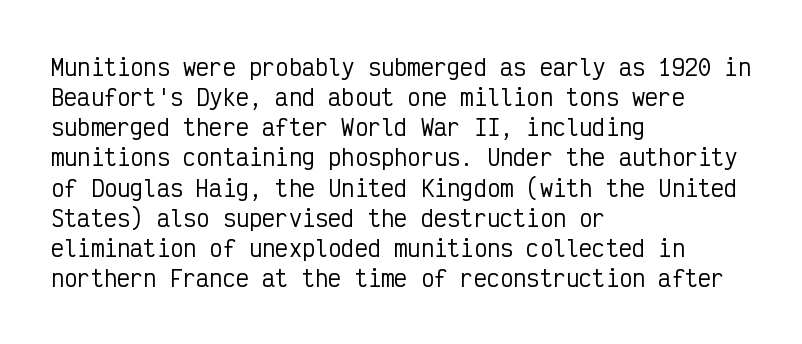
Q: Is the text italic (slanted)? A: No, it is upright.
Q: Is the text underlined? A: No.
Q: How is the paragraph aligned? A: Left-aligned.
Q: Is the spacing between letters normal or unusually wide? A: Normal.
Q: Is the spacing between lines tight, normal or loose? A: Normal.
